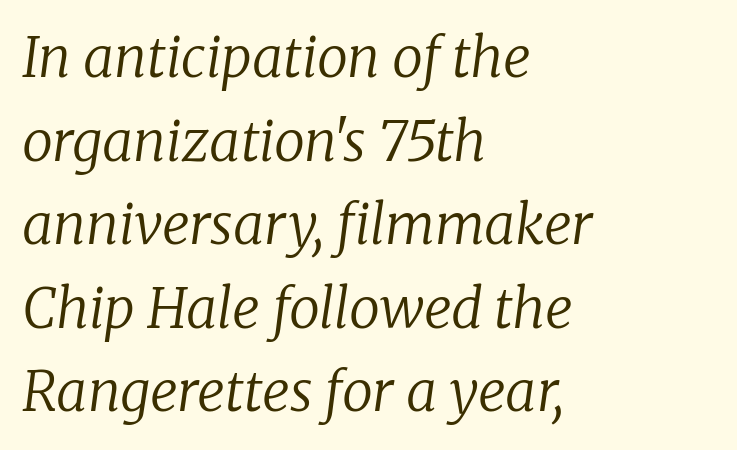
The image shows 55 px regular-weight serif type, italic (leaning right); set left-aligned, normal line spacing (1.52x), normal letter spacing, not underlined; low stroke contrast and a medium x-height.
